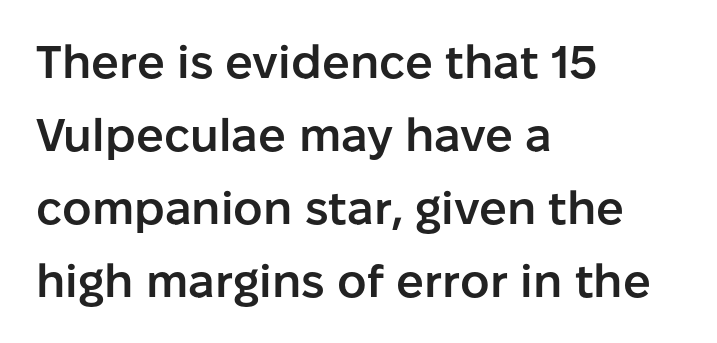
The image shows 46 px semibold sans-serif type, upright; set left-aligned, normal line spacing (1.59x), normal letter spacing, not underlined; low stroke contrast and a medium x-height.
